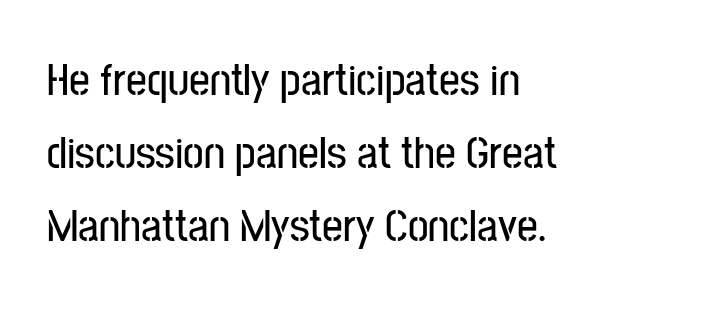
Q: Is the text italic (slanted)? A: No, it is upright.
Q: Is the typeface a serif or a sans-serif typeface? A: Sans-serif.
Q: Is the text underlined? A: No.
Q: How is the paragraph aligned? A: Left-aligned.
Q: Is the spacing between letters normal or unusually wide? A: Normal.
Q: Is the spacing between lines tight, normal or loose? A: Normal.
Q: Width (condensed, normal, or wide)? A: Condensed.
Q: Stroke contrast? A: Low.
Q: x-height? A: Medium.
Q: Monospaced? A: No.
